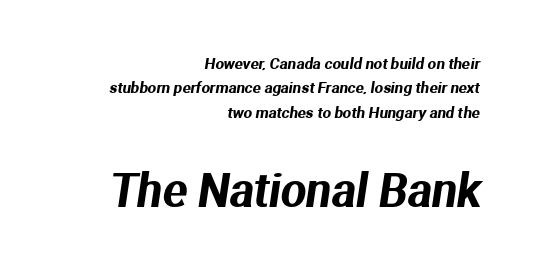
The image shows 45 px sans-serif type; set right-aligned, normal line spacing (1.62x), normal letter spacing, not underlined; the second (bottom) block is 3.0x larger; medium stroke contrast and a medium x-height.
